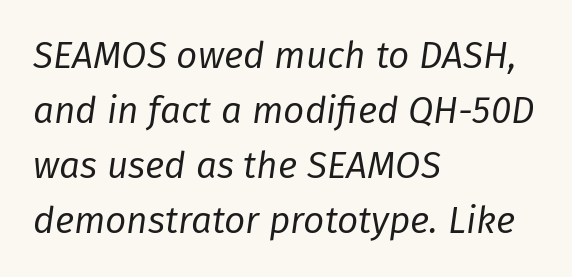
The image shows 37 px regular-weight type, italic (leaning right); set left-aligned, normal line spacing (1.49x), normal letter spacing, not underlined; low stroke contrast and a medium x-height.
